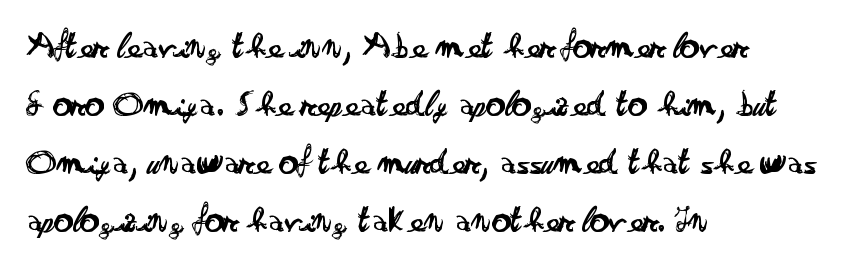
The font sits on the lighter half of the weight spectrum, regular included. Here the designer chose a conventional face with non-uniform glyph widths. Posture: vertical. Check where the strokes stop: nothing finishes them off — pure sans. Each word holds together tightly as a unit, with standard inter-letter gaps. Only glyphs here, with clear space below each row.
